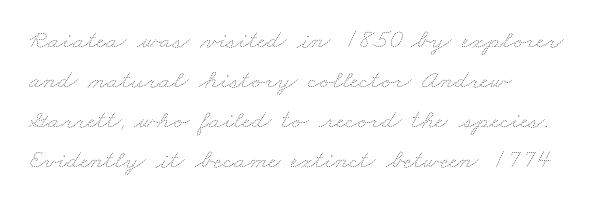
Q: Is the text bold? A: No.
Q: Is the text underlined? A: No.
Q: How is the paragraph aligned? A: Left-aligned.
Q: Is the spacing between letters normal or unusually wide? A: Normal.
Q: Is the spacing between lines tight, normal or loose? A: Normal.
